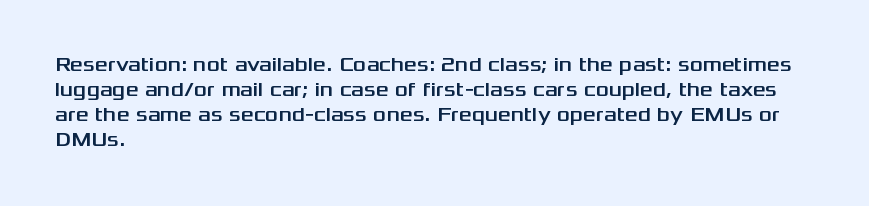
{"italic": "no", "underline": "no", "align": "left", "line_spacing": "normal", "line_spacing_ratio": 1.25, "letter_spacing": "normal", "letter_spacing_em": 0.0, "glyph_px": 20}
